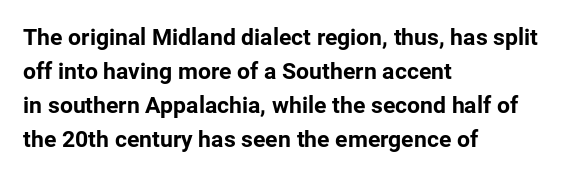
Q: Is the text bold? A: Yes.
Q: Is the text italic (slanted)? A: No, it is upright.
Q: Is the text underlined? A: No.
Q: How is the paragraph aligned? A: Left-aligned.
Q: Is the spacing between letters normal or unusually wide? A: Normal.
Q: Is the spacing between lines tight, normal or loose? A: Normal.
